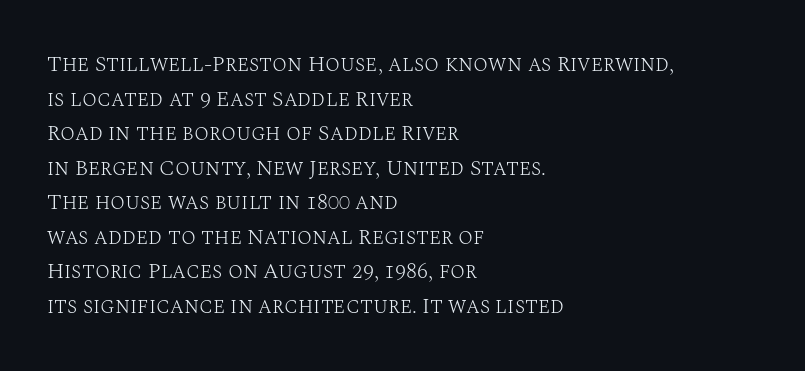
{"italic": "no", "bold": "no", "underline": "no", "align": "left", "line_spacing": "normal", "line_spacing_ratio": 1.57, "letter_spacing": "normal", "letter_spacing_em": 0.0, "glyph_px": 22}
